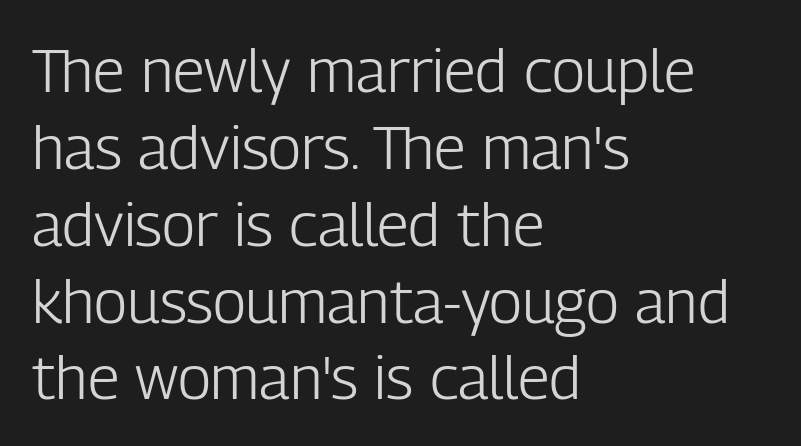
The image shows 61 px light, condensed sans-serif type, upright; set left-aligned, normal line spacing (1.26x), normal letter spacing, not underlined; low stroke contrast and a medium x-height.
